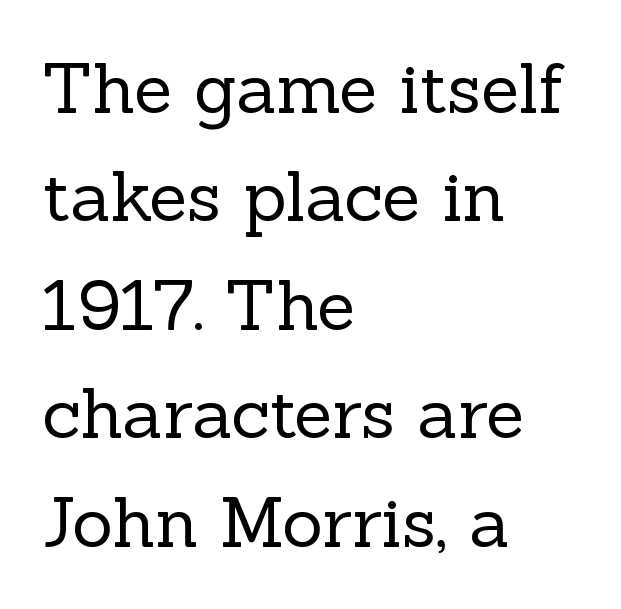
The image shows 70 px regular-weight serif type, upright; set left-aligned, normal line spacing (1.55x), normal letter spacing, not underlined; a medium x-height.
